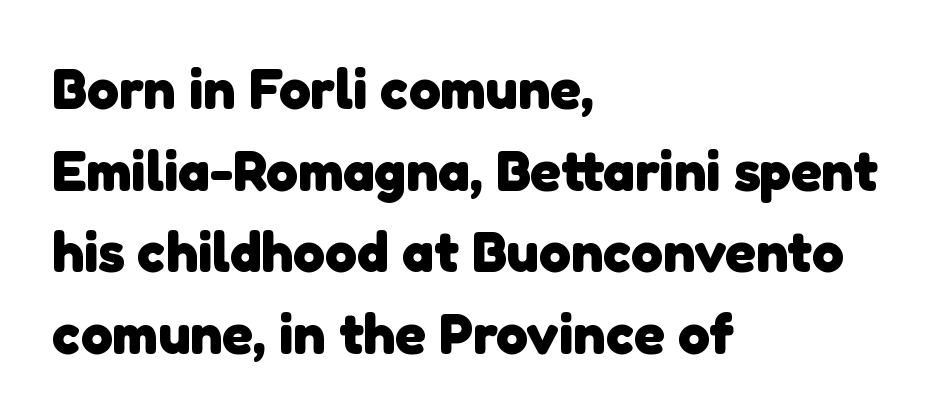
The characters look thick and weighty, a clear bold. What's the leading like? Ordinary, nothing unusual. The typeface chosen for these lines omits serifs. This sample has the flowing, uneven cadence of proportional lettering. Nothing unusual about the tracking: characters are spaced as the font intends.
